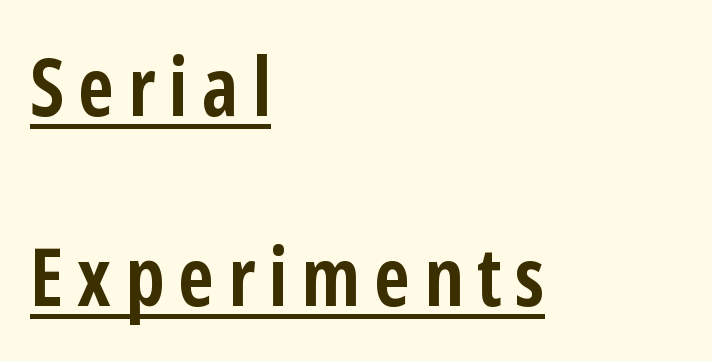
The image shows 80 px semibold, condensed sans-serif type, upright; set left-aligned, loose line spacing (2.38x), underlined; low stroke contrast and a medium x-height.
